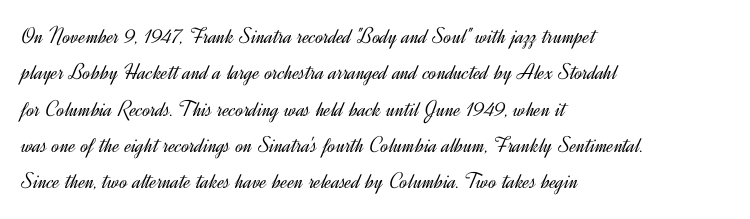
Compared with typical paragraphs, the rows here are spaced about the same. The letterforms sit at book weight or below. The lines are quadded left. Check the space under the baseline: it is left empty. Tracking value appears to be zero — textbook default spacing.
